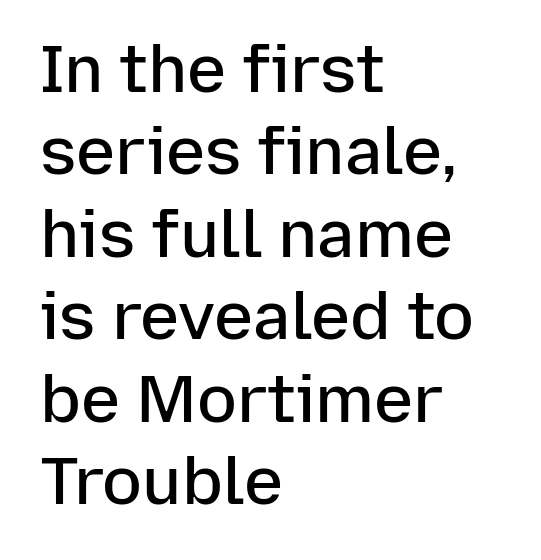
The image shows 66 px semibold sans-serif type, upright; set left-aligned, normal line spacing (1.25x), normal letter spacing, not underlined; low stroke contrast and a medium x-height.
